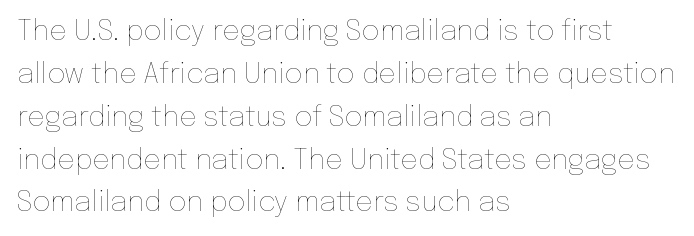
{"italic": "no", "bold": "no", "weight": "thin", "width": "normal", "stroke_contrast": "low", "x_height": "medium", "monospaced": "no", "underline": "no", "align": "left", "line_spacing": "normal", "line_spacing_ratio": 1.53, "letter_spacing": "normal", "letter_spacing_em": 0.0, "glyph_px": 28}
